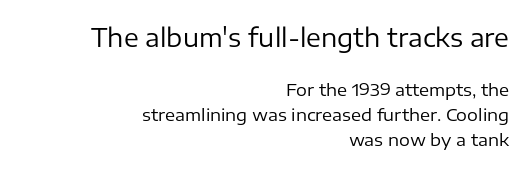
The image shows 25 px text type, upright; set right-aligned, normal line spacing (1.48x), normal letter spacing, not underlined; the first (top) block is 1.47x larger.
